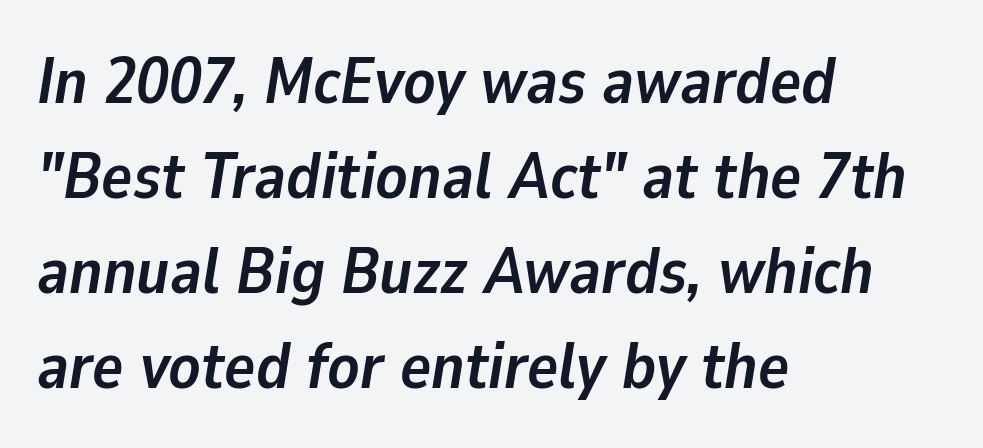
{"italic": "yes", "lean": "right", "slant_degrees": 9, "bold": "yes", "weight": "semibold", "width": "normal", "stroke_contrast": "low", "x_height": "medium", "monospaced": "no", "underline": "no", "align": "left", "line_spacing": "normal", "line_spacing_ratio": 1.46, "letter_spacing": "normal", "letter_spacing_em": 0.0, "glyph_px": 65}
